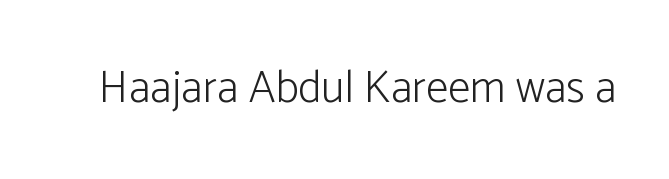
The text was rendered using a sans face with plain stroke endings. Tracking value appears to be zero — textbook default spacing. The cut favours lightness, reaching ordinary text weight at its darkest. This is the regular roman posture of the typeface. Spacing verdict: proportional, widths tailored to each character.
